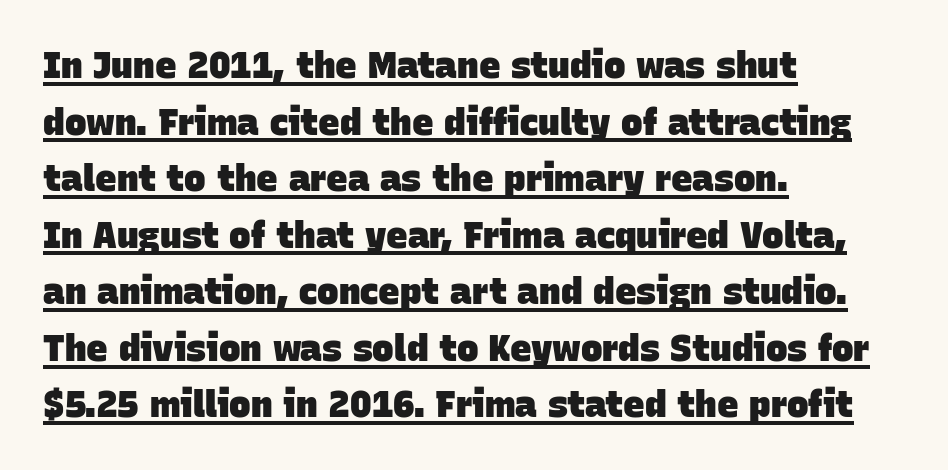
You'd pick this weight for a headline — it's a proper bold. The glyphs in this specimen are sans serif. Reading down the column, the eye jumps a familiar distance to each next line. You could call the tracking neutral — neither tight nor loose. Think of a printed novel: that variable character pitch is what you see here.
